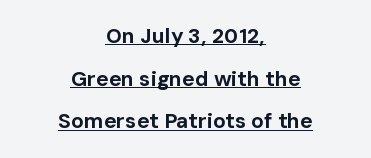
These lines keep a tight, regular rhythm from letter to letter. This block would shrink considerably if given ordinary leading; it's expanded now. Is there an underline? Yes — a line sits under the letters. If you drew a line through each stem, it would be perfectly vertical.
